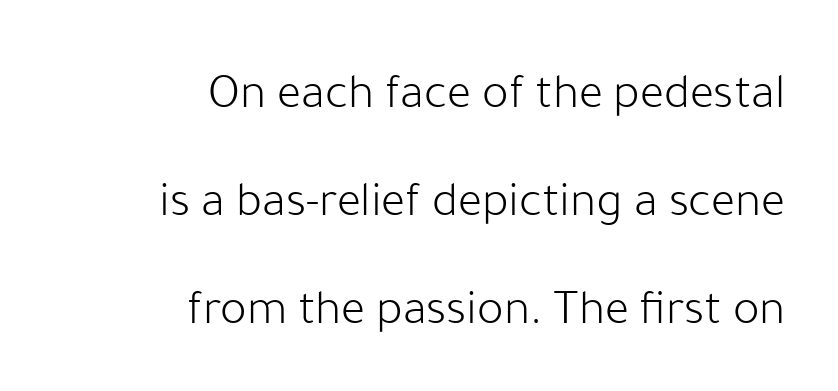
Q: Is the text bold? A: No.
Q: Is the text italic (slanted)? A: No, it is upright.
Q: Is the typeface a serif or a sans-serif typeface? A: Sans-serif.
Q: Is the text underlined? A: No.
Q: How is the paragraph aligned? A: Right-aligned.
Q: Is the spacing between letters normal or unusually wide? A: Normal.
Q: Is the spacing between lines tight, normal or loose? A: Loose.
Q: Width (condensed, normal, or wide)? A: Normal.
Q: Stroke contrast? A: Low.
Q: x-height? A: Medium.
Q: Monospaced? A: No.
